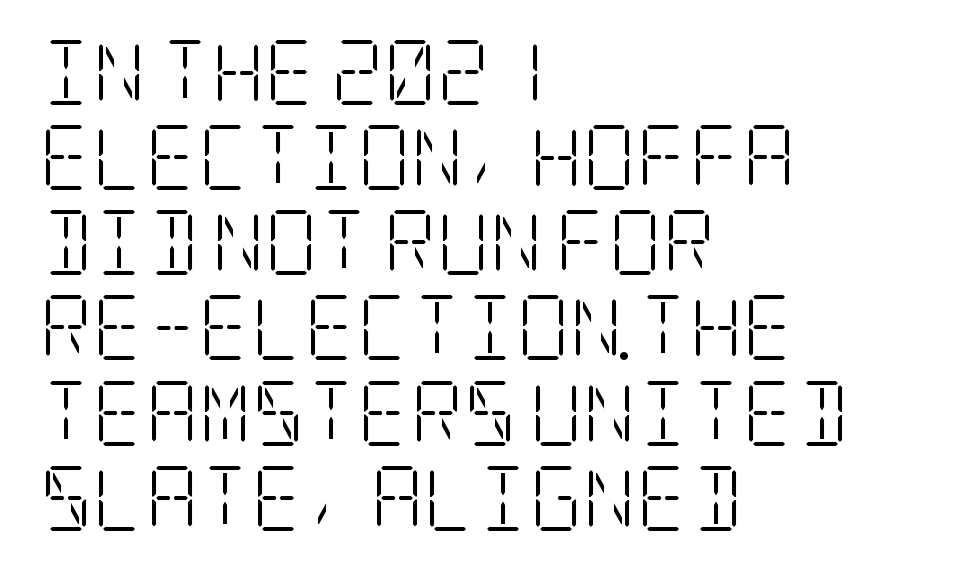
{"serif": "yes", "italic": "no", "bold": "no", "weight": "light", "width": "condensed", "stroke_contrast": "low", "x_height": "large", "underline": "no", "align": "left", "line_spacing": "normal", "line_spacing_ratio": 1.31, "letter_spacing": "normal", "letter_spacing_em": 0.0, "glyph_px": 65}
